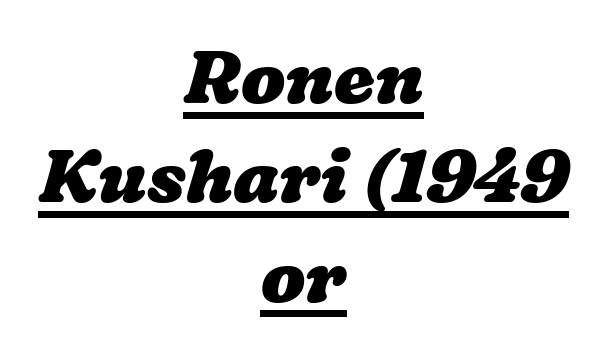
{"bold": "yes", "weight": "heavy", "width": "wide", "stroke_contrast": "low", "x_height": "medium", "monospaced": "no", "underline": "yes", "align": "center", "line_spacing": "normal", "line_spacing_ratio": 1.36, "letter_spacing": "normal", "letter_spacing_em": 0.0, "glyph_px": 73}
